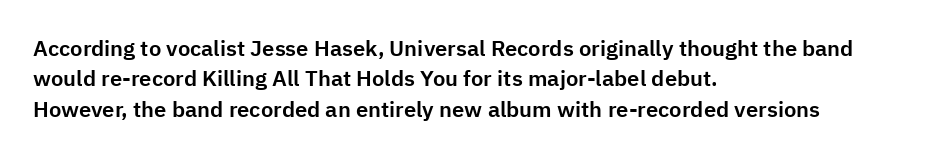
Descenders are the only things crossing below the line. The paragraph has a hard left edge and a soft right edge. Nothing unusual about the tracking: characters are spaced as the font intends. Vertically, the passage feels balanced, rows spaced as you'd expect. If you drew a line through each stem, it would be perfectly vertical.
